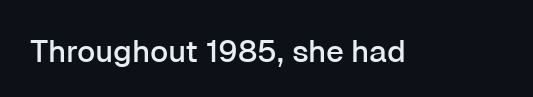
{"serif": "no", "italic": "no", "width": "normal", "stroke_contrast": "low", "x_height": "medium", "monospaced": "no", "underline": "no", "letter_spacing": "normal", "letter_spacing_em": 0.0, "glyph_px": 31}
